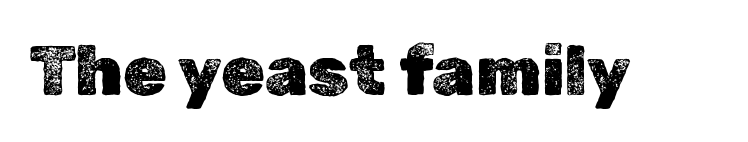
{"italic": "no", "width": "normal", "x_height": "medium", "monospaced": "no", "underline": "no", "letter_spacing": "normal", "letter_spacing_em": 0.0, "glyph_px": 70}
